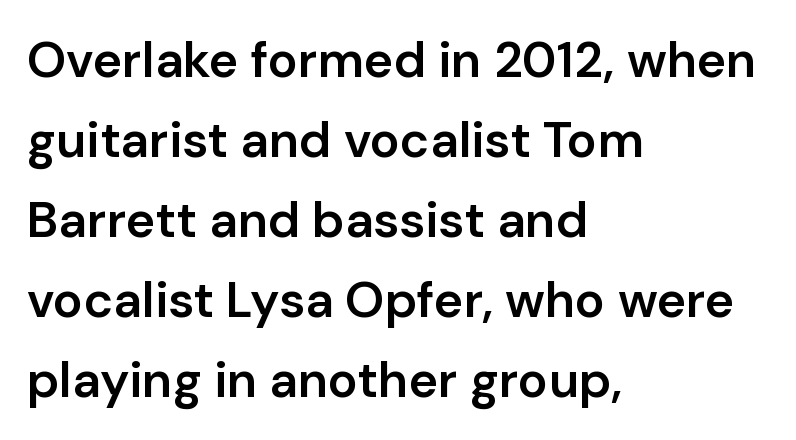
{"serif": "no", "italic": "no", "bold": "semi", "weight": "semibold", "width": "normal", "stroke_contrast": "low", "x_height": "medium", "monospaced": "no", "underline": "no", "align": "left", "line_spacing": "normal", "line_spacing_ratio": 1.6, "letter_spacing": "normal", "letter_spacing_em": 0.0, "glyph_px": 50}
